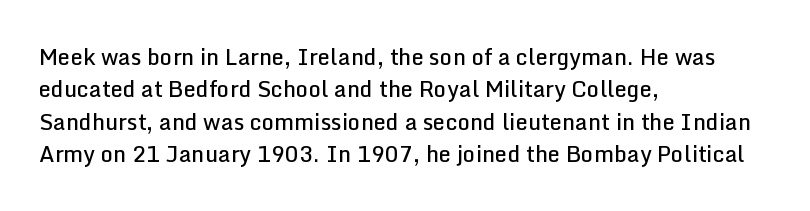
{"italic": "no", "bold": "semi", "underline": "no", "align": "left", "line_spacing": "normal", "line_spacing_ratio": 1.47, "letter_spacing": "normal", "letter_spacing_em": 0.0, "glyph_px": 22}
